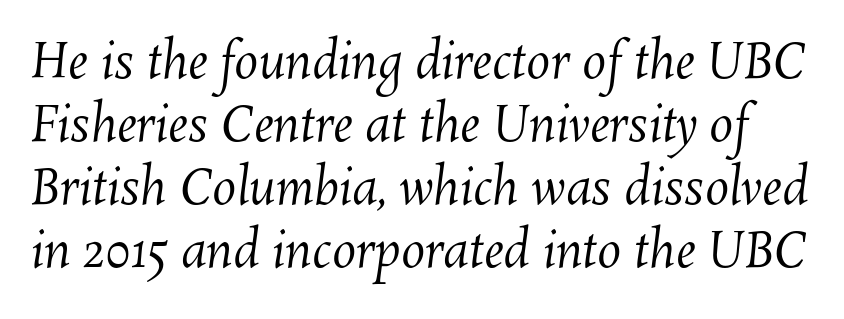
Plain, unruled lines of type. A typesetter would call this proportional, since set widths differ per character. Observe the ordinary spacing: letters are neighbours, not strangers. Regarding leading, the lines here are spaced in the standard way.
